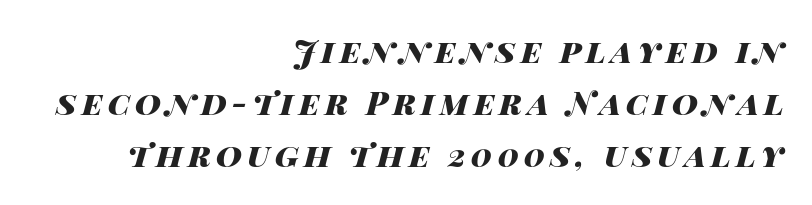
Q: Is the text bold? A: Yes.
Q: Is the text italic (slanted)? A: Yes, it leans right by about 14 degrees.
Q: Is the text underlined? A: No.
Q: How is the paragraph aligned? A: Right-aligned.
Q: Is the spacing between lines tight, normal or loose? A: Normal.
Q: Width (condensed, normal, or wide)? A: Wide.
Q: Stroke contrast? A: High.
Q: x-height? A: Large.
Q: Monospaced? A: No.
